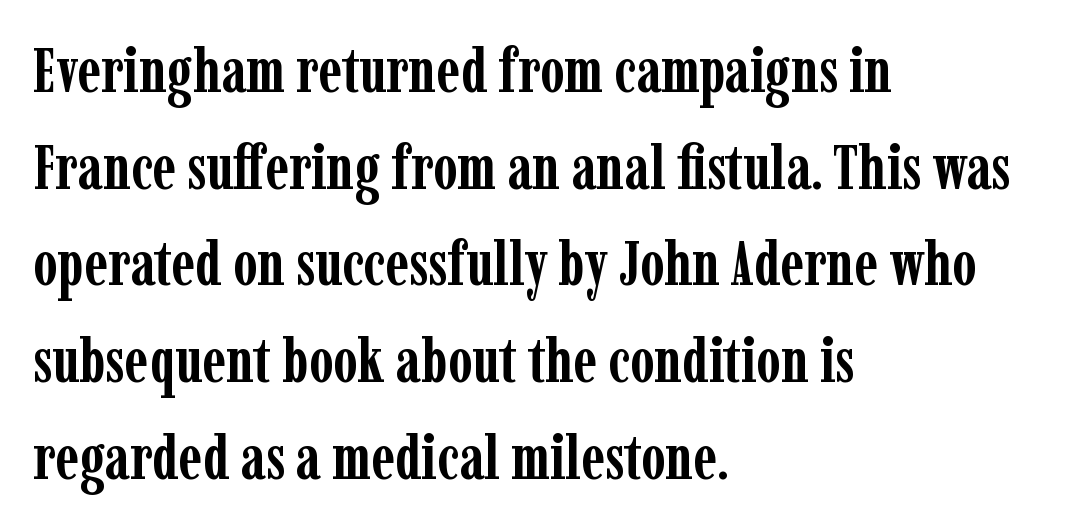
Q: Is the text bold? A: Yes.
Q: Is the text italic (slanted)? A: No, it is upright.
Q: Is the typeface a serif or a sans-serif typeface? A: Serif.
Q: Is the text underlined? A: No.
Q: How is the paragraph aligned? A: Left-aligned.
Q: Is the spacing between letters normal or unusually wide? A: Normal.
Q: Is the spacing between lines tight, normal or loose? A: Normal.
Q: Width (condensed, normal, or wide)? A: Condensed.
Q: Stroke contrast? A: Low.
Q: x-height? A: Medium.
Q: Monospaced? A: No.
